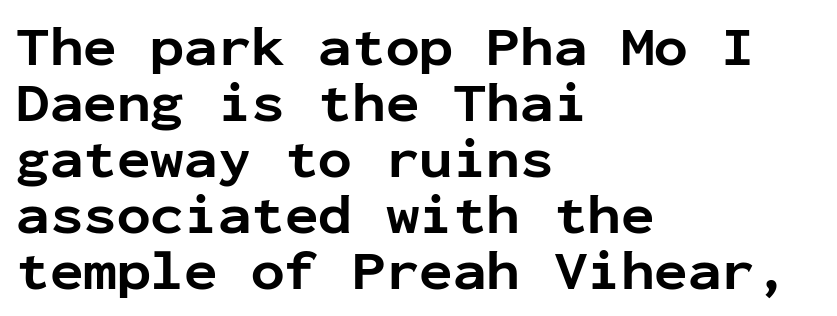
Q: Is the text bold? A: Yes.
Q: Is the text italic (slanted)? A: No, it is upright.
Q: Is the typeface a serif or a sans-serif typeface? A: Sans-serif.
Q: Is the text underlined? A: No.
Q: How is the paragraph aligned? A: Left-aligned.
Q: Is the spacing between letters normal or unusually wide? A: Normal.
Q: Is the spacing between lines tight, normal or loose? A: Tight.
Q: Width (condensed, normal, or wide)? A: Normal.
Q: Stroke contrast? A: Low.
Q: x-height? A: Medium.
Q: Monospaced? A: Yes.
